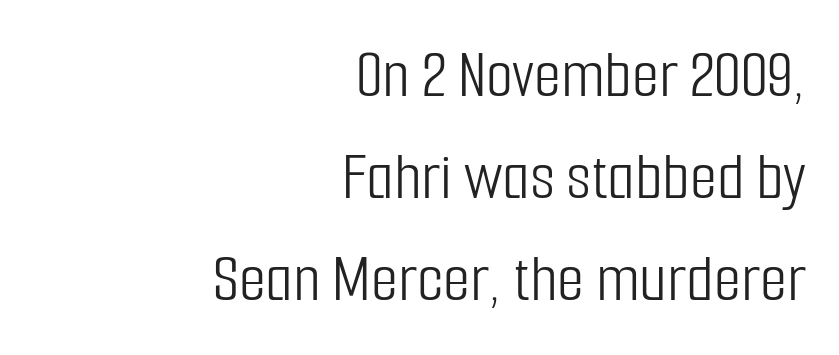
The image shows 70 px light, condensed sans-serif type, upright; set right-aligned, normal line spacing (1.46x), normal letter spacing, not underlined; low stroke contrast and a medium x-height.
